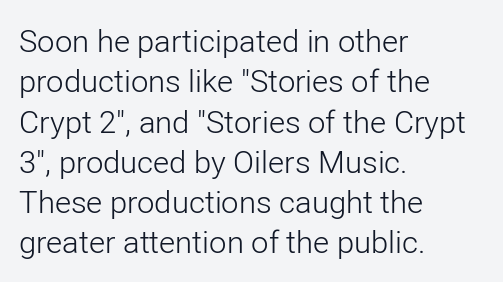
Here the designer chose a conventional face with non-uniform glyph widths. Notice how the stems are strictly vertical — no italics here. Heaviness? Minimal to ordinary, like unemphasized prose. Typeset ragged right — the left edge is the straight one. Note: no serifs on the glyphs.
